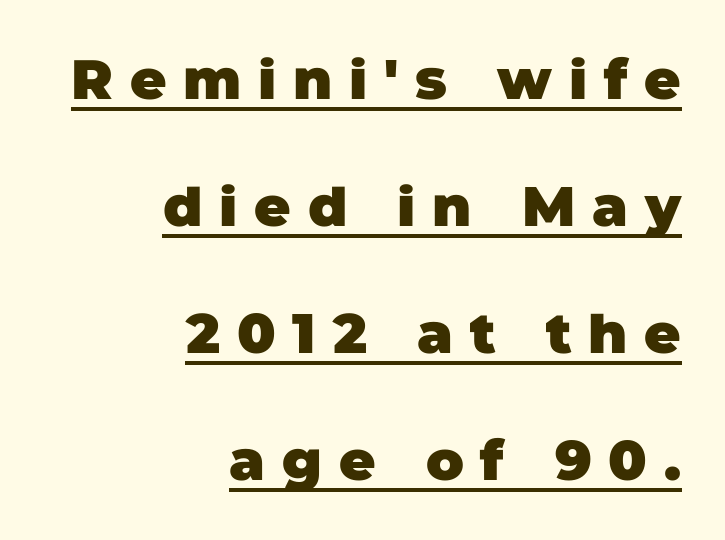
Is the letter spacing exaggerated? Yes — the characters are pushed far apart. Heavy-handed strokes throughout: this text is bold. Character widths vary here, with narrow letters taking less room than wide ones. Each new line begins a long way beneath the previous one. The typesetter chose a ragged-left arrangement here. Nothing sits at the stroke ends, so this counts as sans-serif.
